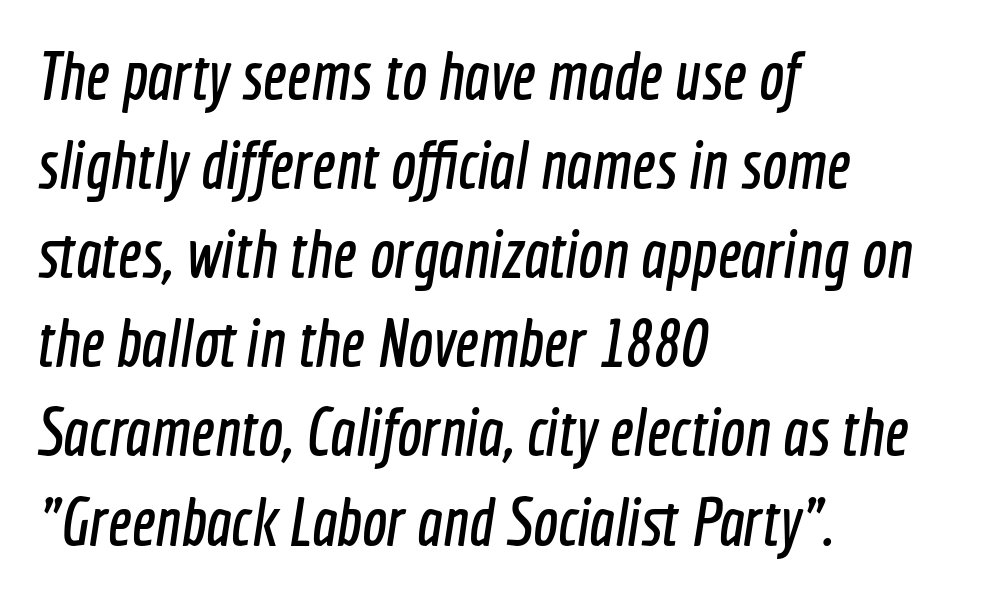
{"serif": "no", "width": "condensed", "x_height": "medium", "monospaced": "no", "underline": "no", "align": "left", "line_spacing": "normal", "line_spacing_ratio": 1.33, "letter_spacing": "normal", "letter_spacing_em": 0.0, "glyph_px": 67}
